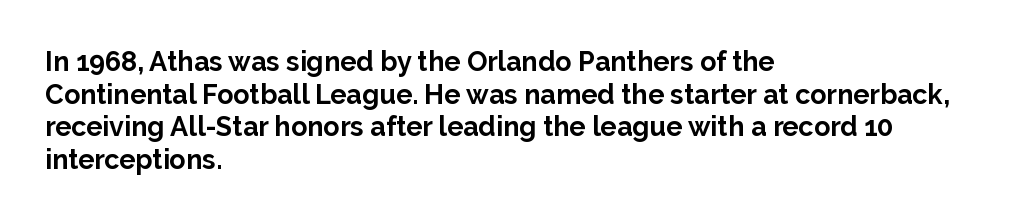
Q: Is the text bold? A: Yes.
Q: Is the text italic (slanted)? A: No, it is upright.
Q: Is the text underlined? A: No.
Q: How is the paragraph aligned? A: Left-aligned.
Q: Is the spacing between letters normal or unusually wide? A: Normal.
